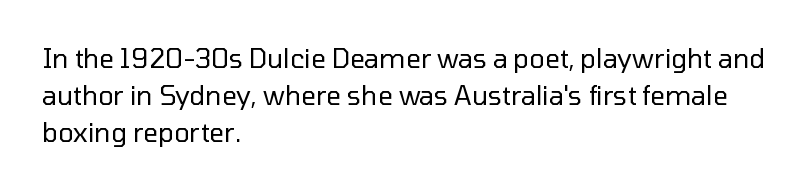
The rendering anchors every line to the left-hand side. A clean baseline with only descenders dipping below it. No chunkiness to these letters — they're not bold. Leading matches the norm, producing a regular column. Ascenders rise straight up at ninety degrees. Nobody touched the tracking dial on this one.
